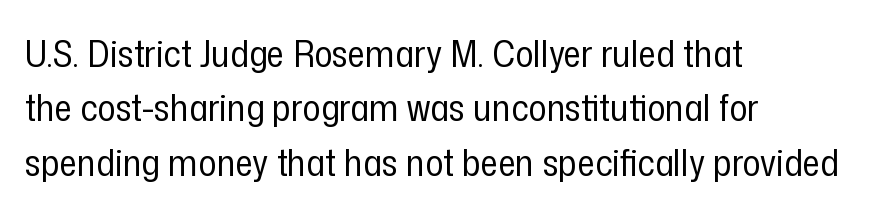
The font's upright variant was chosen for this text. A typesetter would label this face a sans. The gap between lines stays unmarked. The paragraph shown leans on its left margin. Stems here are at most as thick as an everyday book face. The rows are spaced the way most documents space them.
